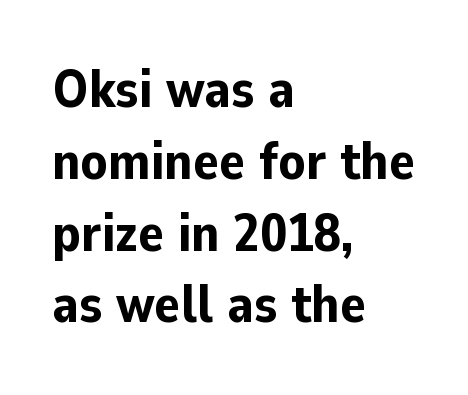
Q: Is the text bold? A: Yes.
Q: Is the text italic (slanted)? A: No, it is upright.
Q: Is the typeface a serif or a sans-serif typeface? A: Sans-serif.
Q: Is the text underlined? A: No.
Q: How is the paragraph aligned? A: Left-aligned.
Q: Is the spacing between letters normal or unusually wide? A: Normal.
Q: Is the spacing between lines tight, normal or loose? A: Normal.
Q: Width (condensed, normal, or wide)? A: Normal.
Q: Stroke contrast? A: Low.
Q: x-height? A: Medium.
Q: Monospaced? A: No.
